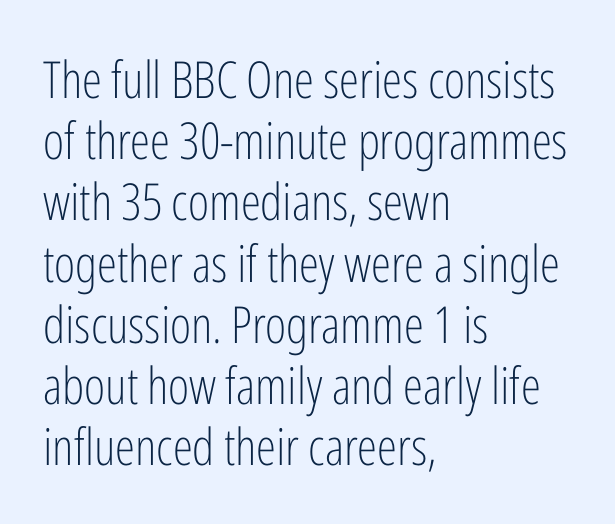
{"serif": "no", "italic": "no", "bold": "no", "weight": "light", "width": "condensed", "stroke_contrast": "low", "x_height": "medium", "monospaced": "no", "underline": "no", "align": "left", "line_spacing_ratio": 1.2, "letter_spacing": "normal", "letter_spacing_em": 0.0, "glyph_px": 51}
